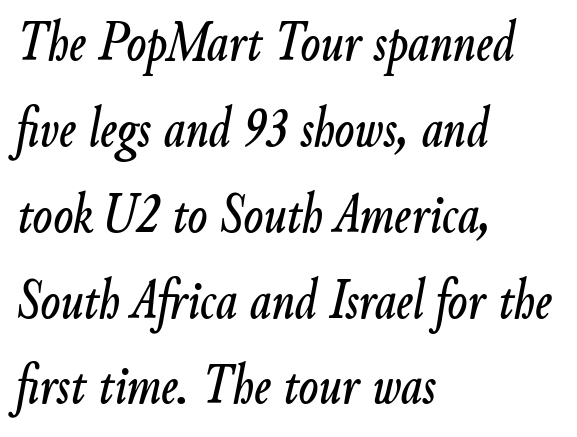
The space beneath each line is pristine and unruled. Standard letterfit; no display-style spreading of the glyphs. Quick note: interline space is typical. Here the designer chose a conventional face with non-uniform glyph widths.
